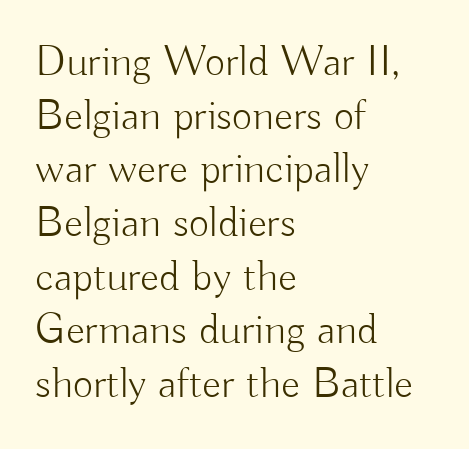
Q: Is the text bold? A: No.
Q: Is the text italic (slanted)? A: No, it is upright.
Q: Is the typeface a serif or a sans-serif typeface? A: Sans-serif.
Q: Is the text underlined? A: No.
Q: How is the paragraph aligned? A: Left-aligned.
Q: Is the spacing between letters normal or unusually wide? A: Normal.
Q: Width (condensed, normal, or wide)? A: Normal.
Q: Stroke contrast? A: Low.
Q: x-height? A: Small.
Q: Monospaced? A: No.
